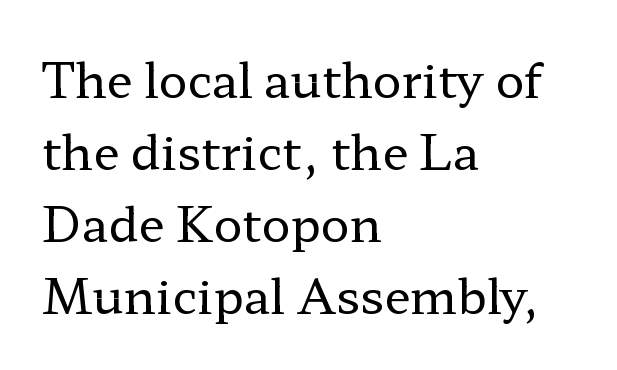
{"serif": "yes", "italic": "no", "bold": "no", "weight": "regular", "width": "wide", "stroke_contrast": "low", "x_height": "medium", "monospaced": "no", "underline": "no", "align": "left", "line_spacing": "normal", "line_spacing_ratio": 1.5, "letter_spacing": "normal", "letter_spacing_em": 0.0, "glyph_px": 48}
